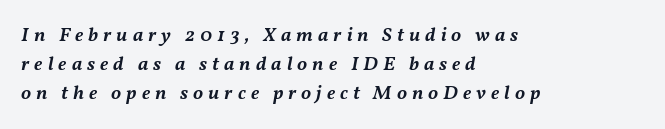
The image shows 20 px text type, italic (leaning right); set left-aligned, normal line spacing (1.44x), unusually wide letter spacing (+0.25 em), not underlined.
